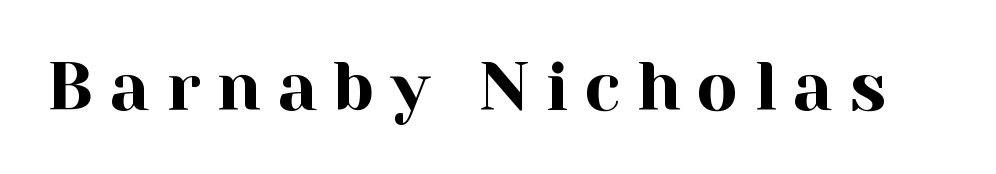
{"serif": "yes", "italic": "no", "width": "normal", "x_height": "medium", "monospaced": "no", "underline": "no", "letter_spacing": "wide", "letter_spacing_em": 0.23, "glyph_px": 68}
